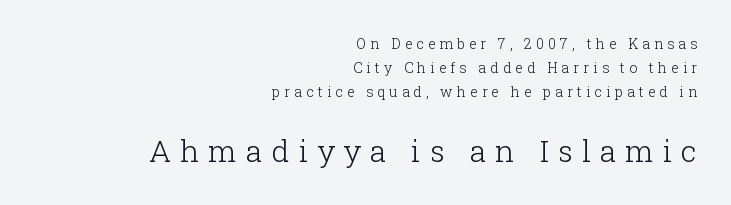
The image shows 30 px light serif type, upright; set right-aligned, line spacing 1.71x, unusually wide letter spacing (+0.3 em), not underlined; the second (bottom) block is 2.14x larger; low stroke contrast and a medium x-height.
